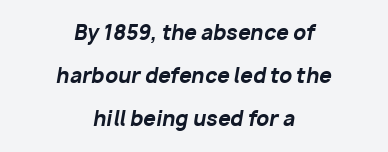
How would I describe the line gaps? Wide and relaxed. Does the lettering tilt? It does — this is italic. The passage shown has conventional tracking throughout. The text block is weighted toward neither margin, spreading evenly from the middle. No word sits above an underline. Look at the stroke-to-counter ratio: heavy, a bold.
